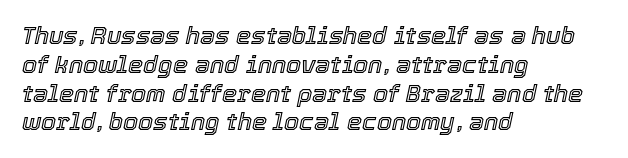
Caption: standard tracking, unaltered. Would a proofreader flag this as italicized? Yes. Visually the block forms a straight wall on the left and a jagged coastline on the right. Has an underline been added? It has not.
